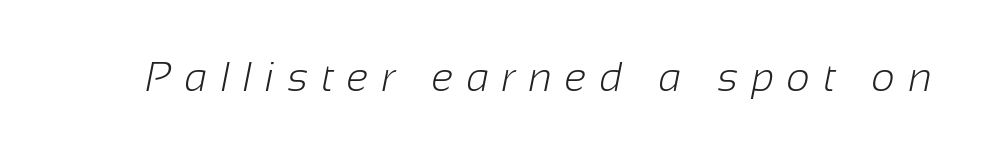
The image shows 41 px light sans-serif type; set unusually wide letter spacing (+0.32 em), not underlined; low stroke contrast and a medium x-height.
